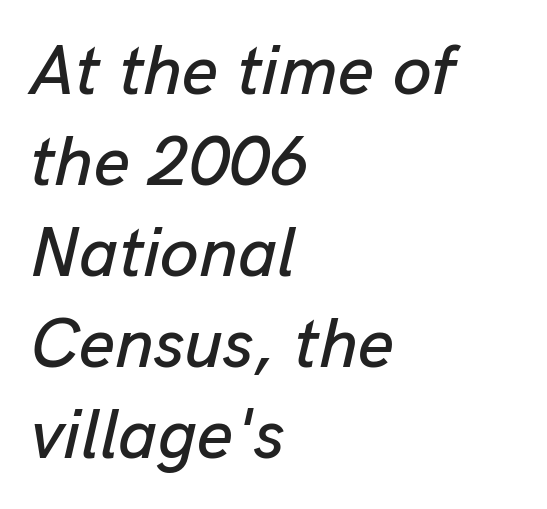
Q: Is the text italic (slanted)? A: Yes, it leans right by about 13 degrees.
Q: Is the text underlined? A: No.
Q: How is the paragraph aligned? A: Left-aligned.
Q: Is the spacing between letters normal or unusually wide? A: Normal.
Q: Is the spacing between lines tight, normal or loose? A: Normal.
Q: Width (condensed, normal, or wide)? A: Normal.
Q: Stroke contrast? A: Low.
Q: x-height? A: Medium.
Q: Monospaced? A: No.
